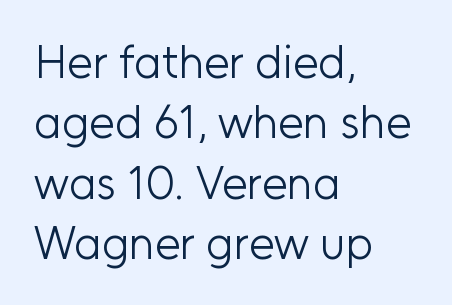
The image shows 46 px light sans-serif type, upright; set left-aligned, normal line spacing (1.31x), normal letter spacing, not underlined; low stroke contrast and a medium x-height.
